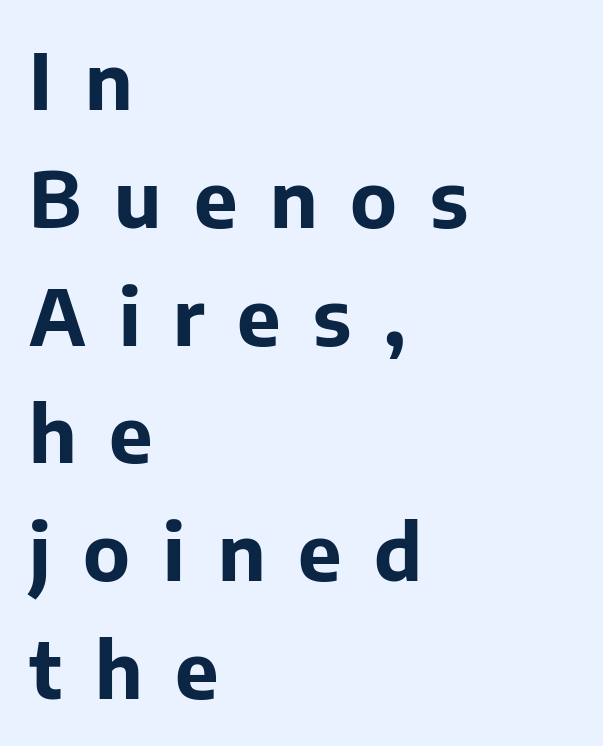
The horizontal fit of the characters is loose and conspicuously gappy. These lines are rendered in a variable-pitch font. This is sans-serif lettering, the kind often seen on screens and signage. Short and long lines alike share a common starting point at left. Vertical strokes here are truly vertical. Compared with typical paragraphs, the rows here are spaced about the same.
